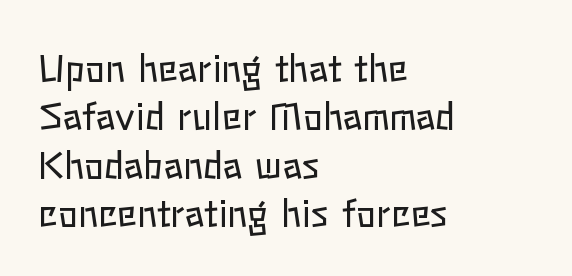
Q: Is the text bold? A: No.
Q: Is the text italic (slanted)? A: No, it is upright.
Q: Is the text underlined? A: No.
Q: How is the paragraph aligned? A: Left-aligned.
Q: Is the spacing between letters normal or unusually wide? A: Normal.
Q: Is the spacing between lines tight, normal or loose? A: Normal.
Q: Width (condensed, normal, or wide)? A: Normal.
Q: Stroke contrast? A: Low.
Q: x-height? A: Medium.
Q: Monospaced? A: No.
